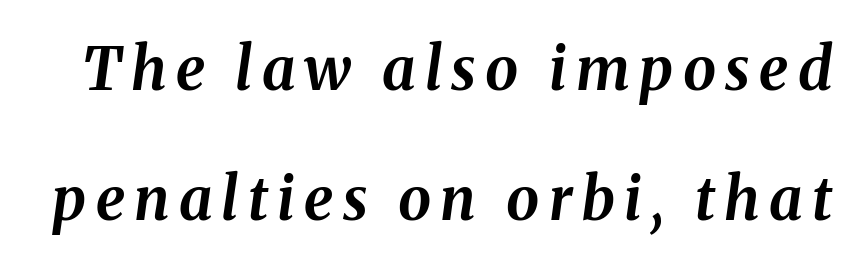
Q: Is the text bold? A: Yes.
Q: Is the text italic (slanted)? A: Yes, it leans right by about 8 degrees.
Q: Is the text underlined? A: No.
Q: Is the spacing between lines tight, normal or loose? A: Loose.
Q: Width (condensed, normal, or wide)? A: Normal.
Q: Stroke contrast? A: Medium.
Q: x-height? A: Medium.
Q: Monospaced? A: No.
